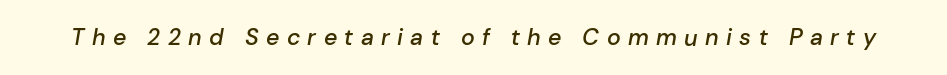
Q: Is the text bold? A: Semi-bold.
Q: Is the text italic (slanted)? A: Yes, it leans right by about 10 degrees.
Q: Is the text underlined? A: No.
Q: Is the spacing between letters normal or unusually wide? A: Unusually wide.
